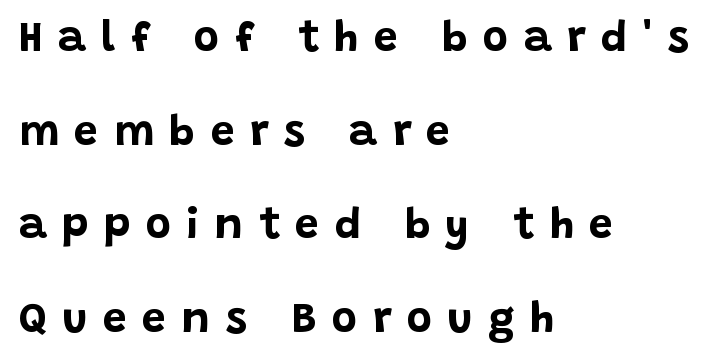
These words are printed bold, with thick strokes throughout. A typesetter would mark this as roman, not italic. The zone under the glyphs is completely vacant. Is there much room between lines? Yes — plenty of vertical air separates them.
